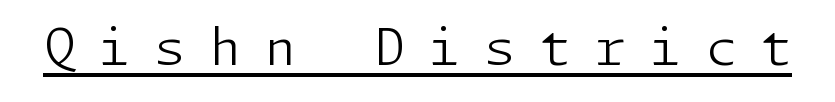
{"serif": "no", "italic": "no", "bold": "no", "weight": "light", "width": "normal", "stroke_contrast": "low", "x_height": "medium", "underline": "yes", "letter_spacing": "wide", "letter_spacing_em": 0.46, "glyph_px": 51}
